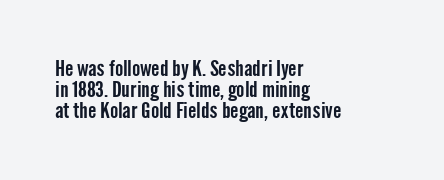
Q: Is the text italic (slanted)? A: No, it is upright.
Q: Is the text underlined? A: No.
Q: How is the paragraph aligned? A: Left-aligned.
Q: Is the spacing between letters normal or unusually wide? A: Normal.
Q: Is the spacing between lines tight, normal or loose? A: Tight.
